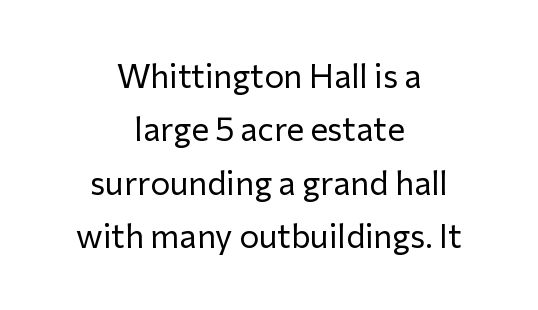
Q: Is the text bold? A: No.
Q: Is the text italic (slanted)? A: No, it is upright.
Q: Is the typeface a serif or a sans-serif typeface? A: Sans-serif.
Q: Is the text underlined? A: No.
Q: How is the paragraph aligned? A: Centered.
Q: Is the spacing between letters normal or unusually wide? A: Normal.
Q: Is the spacing between lines tight, normal or loose? A: Normal.
Q: Width (condensed, normal, or wide)? A: Normal.
Q: Stroke contrast? A: Low.
Q: x-height? A: Medium.
Q: Monospaced? A: No.
